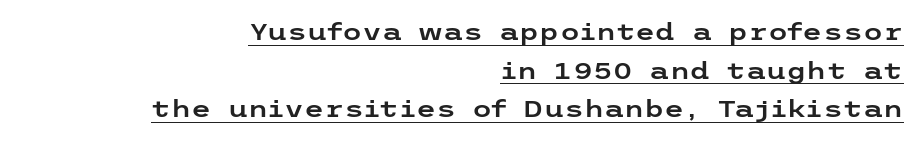
{"italic": "no", "underline": "yes", "align": "right", "line_spacing": "normal", "line_spacing_ratio": 1.68, "letter_spacing": "normal", "letter_spacing_em": 0.0, "glyph_px": 23}
